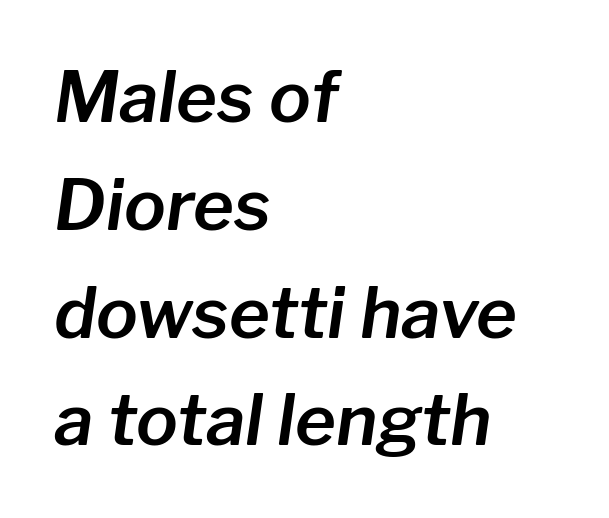
Q: Is the text italic (slanted)? A: Yes, it leans right by about 8 degrees.
Q: Is the text underlined? A: No.
Q: How is the paragraph aligned? A: Left-aligned.
Q: Is the spacing between letters normal or unusually wide? A: Normal.
Q: Is the spacing between lines tight, normal or loose? A: Normal.
Q: Width (condensed, normal, or wide)? A: Normal.
Q: Stroke contrast? A: Low.
Q: x-height? A: Medium.
Q: Monospaced? A: No.
